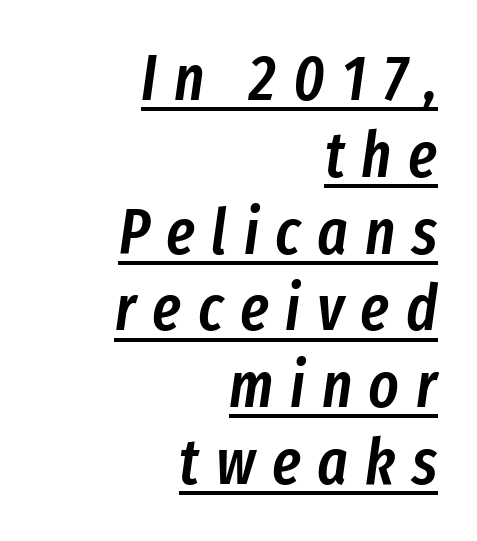
Q: Is the text bold? A: Semi-bold.
Q: Is the text italic (slanted)? A: Yes, it leans right by about 8 degrees.
Q: Is the text underlined? A: Yes.
Q: How is the paragraph aligned? A: Right-aligned.
Q: Is the spacing between letters normal or unusually wide? A: Unusually wide.
Q: Width (condensed, normal, or wide)? A: Condensed.
Q: Stroke contrast? A: Low.
Q: x-height? A: Medium.
Q: Monospaced? A: No.
